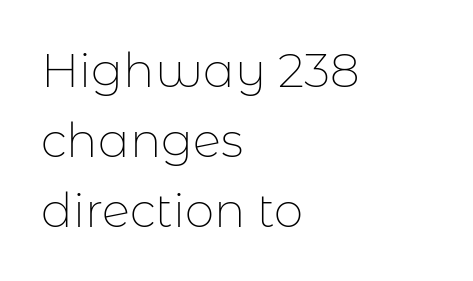
{"serif": "no", "italic": "no", "bold": "no", "weight": "thin", "width": "normal", "stroke_contrast": "low", "x_height": "medium", "monospaced": "no", "underline": "no", "align": "left", "line_spacing": "normal", "line_spacing_ratio": 1.49, "letter_spacing": "normal", "letter_spacing_em": 0.0, "glyph_px": 47}
